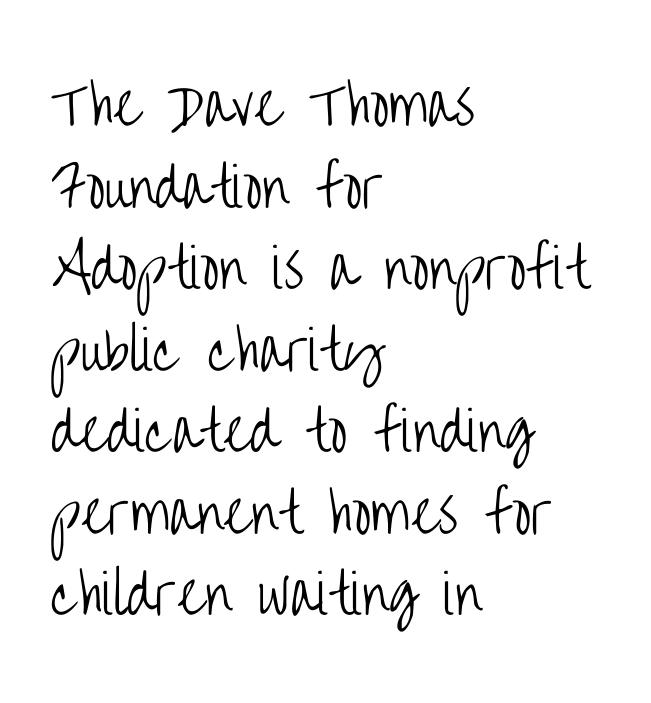
The image shows 54 px light, condensed sans-serif type, upright; set left-aligned, normal line spacing (1.51x), normal letter spacing, not underlined; low stroke contrast and a large x-height.
